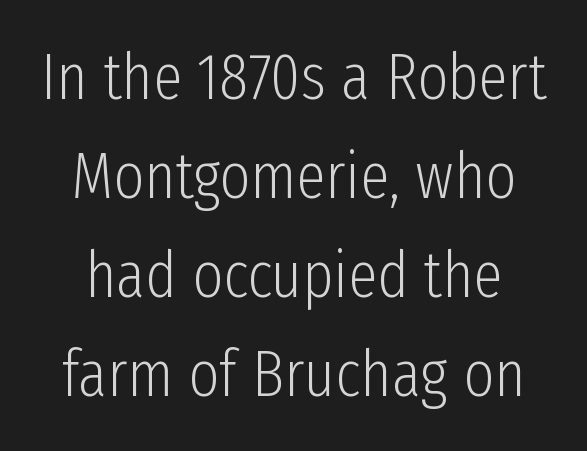
Words appear dense and cohesive because spacing is normal. The letters advance in unequal steps, a hallmark of proportional type. Only glyphs here, with clear space below each row. This sample uses an upright cut, with every glyph sitting square on the baseline.
